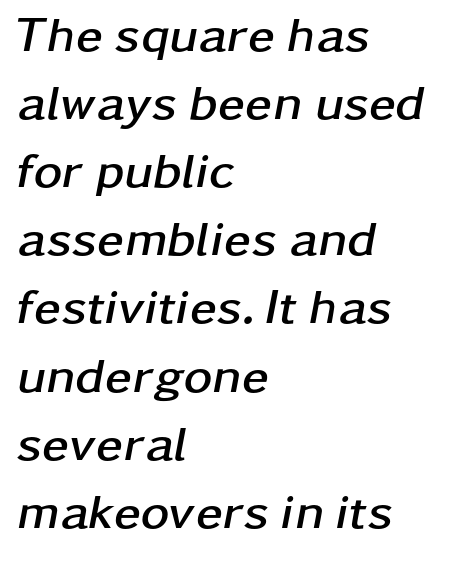
Q: Is the text bold? A: Yes.
Q: Is the text italic (slanted)? A: Yes, it leans right by about 11 degrees.
Q: Is the text underlined? A: No.
Q: How is the paragraph aligned? A: Left-aligned.
Q: Is the spacing between letters normal or unusually wide? A: Normal.
Q: Is the spacing between lines tight, normal or loose? A: Normal.
Q: Width (condensed, normal, or wide)? A: Wide.
Q: Stroke contrast? A: Low.
Q: x-height? A: Medium.
Q: Monospaced? A: No.
